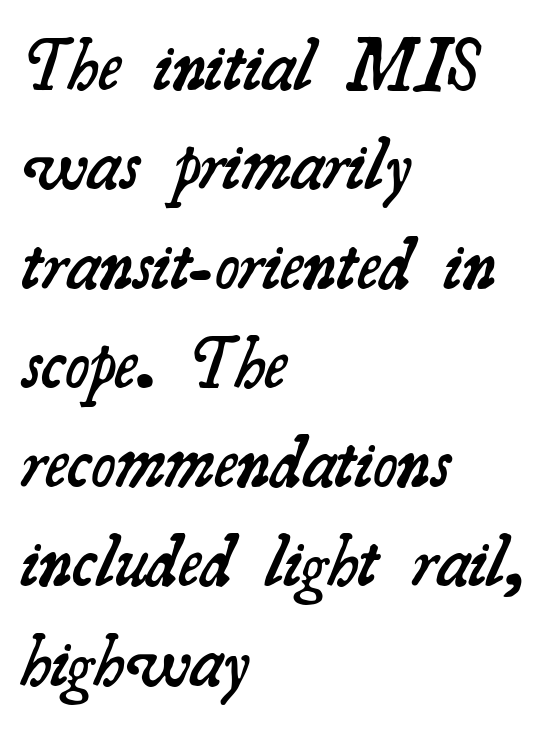
The image shows 73 px semibold serif type; set left-aligned, normal line spacing (1.36x), normal letter spacing, not underlined; medium stroke contrast and a small x-height.
